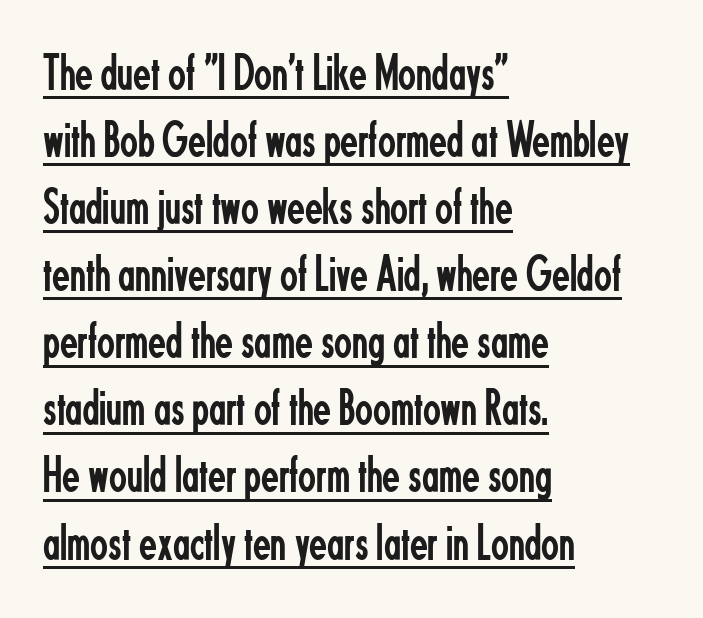
The image shows 52 px regular-weight, condensed sans-serif type, upright; set left-aligned, normal line spacing (1.29x), normal letter spacing, underlined; low stroke contrast and a small x-height.
